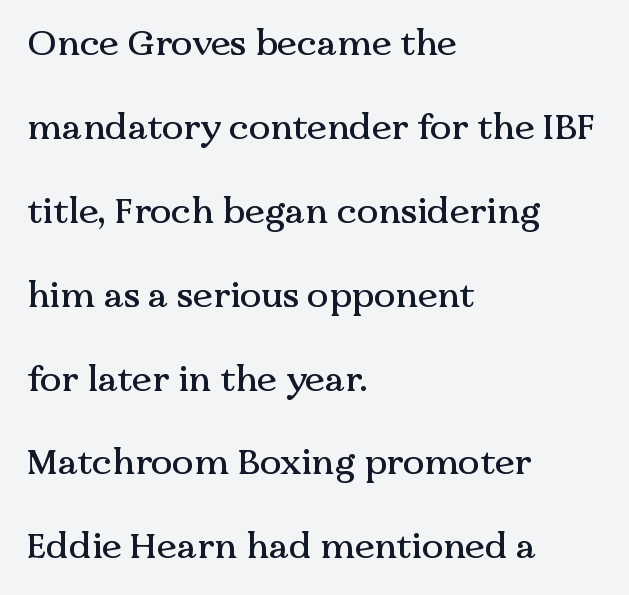
Q: Is the text italic (slanted)? A: No, it is upright.
Q: Is the typeface a serif or a sans-serif typeface? A: Serif.
Q: Is the text underlined? A: No.
Q: How is the paragraph aligned? A: Left-aligned.
Q: Is the spacing between letters normal or unusually wide? A: Normal.
Q: Is the spacing between lines tight, normal or loose? A: Loose.
Q: Width (condensed, normal, or wide)? A: Normal.
Q: Stroke contrast? A: Medium.
Q: x-height? A: Medium.
Q: Monospaced? A: No.
